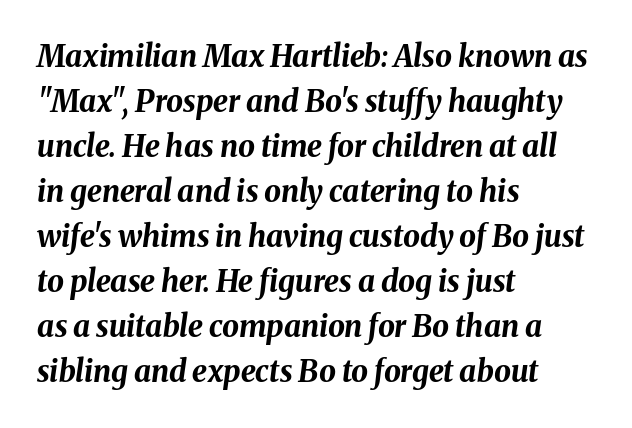
{"italic": "yes", "lean": "right", "slant_degrees": 8, "bold": "yes", "weight": "bold", "width": "normal", "stroke_contrast": "medium", "x_height": "medium", "monospaced": "no", "underline": "no", "align": "left", "line_spacing": "normal", "line_spacing_ratio": 1.5, "letter_spacing": "normal", "letter_spacing_em": 0.0, "glyph_px": 30}
